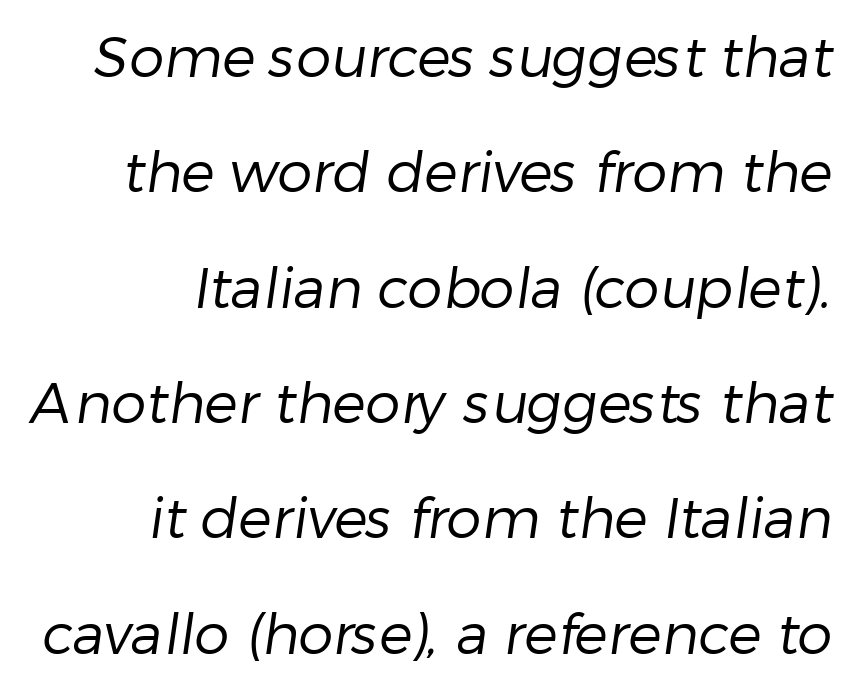
Q: Is the text bold? A: No.
Q: Is the typeface a serif or a sans-serif typeface? A: Sans-serif.
Q: Is the text underlined? A: No.
Q: Is the spacing between letters normal or unusually wide? A: Normal.
Q: Is the spacing between lines tight, normal or loose? A: Loose.
Q: Width (condensed, normal, or wide)? A: Normal.
Q: Stroke contrast? A: Low.
Q: x-height? A: Medium.
Q: Monospaced? A: No.
